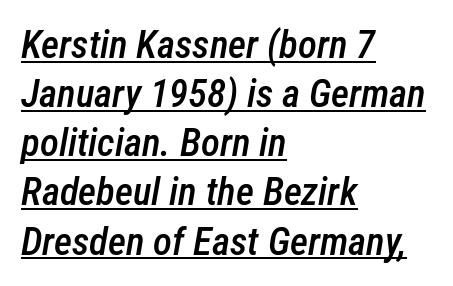
The image shows 39 px semibold, condensed type, italic (leaning right); set left-aligned, normal line spacing (1.26x), normal letter spacing, underlined; low stroke contrast and a medium x-height.
